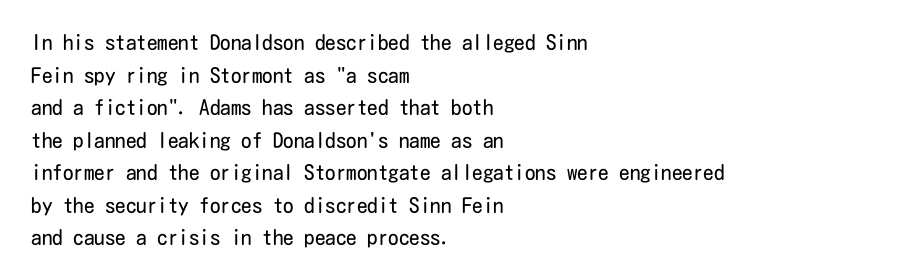
Q: Is the text bold? A: No.
Q: Is the text italic (slanted)? A: No, it is upright.
Q: Is the text underlined? A: No.
Q: How is the paragraph aligned? A: Left-aligned.
Q: Is the spacing between letters normal or unusually wide? A: Normal.
Q: Is the spacing between lines tight, normal or loose? A: Normal.
